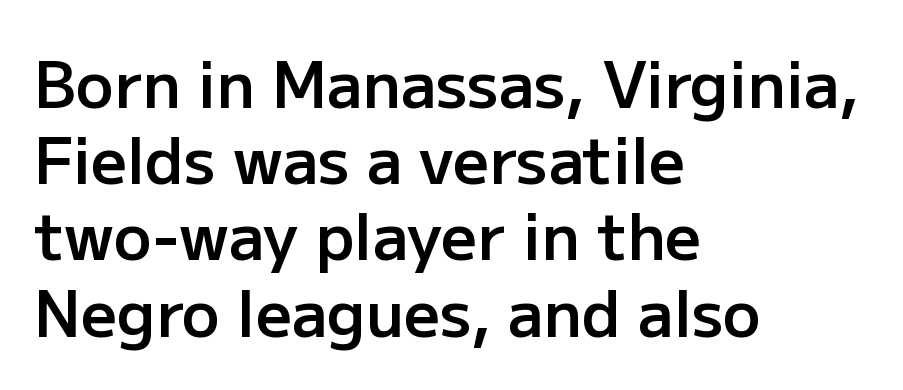
The image shows 63 px semibold sans-serif type, upright; set left-aligned, line spacing 1.21x, normal letter spacing, not underlined; low stroke contrast and a medium x-height.
